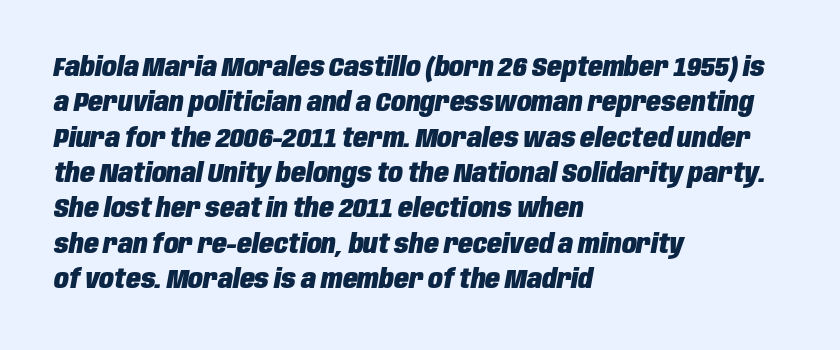
The typesetter chose a ragged-right arrangement here. The leading is moderate, giving the passage an even texture. Nobody touched the tracking dial on this one. Each glyph is drawn with heavy, bold strokes.
